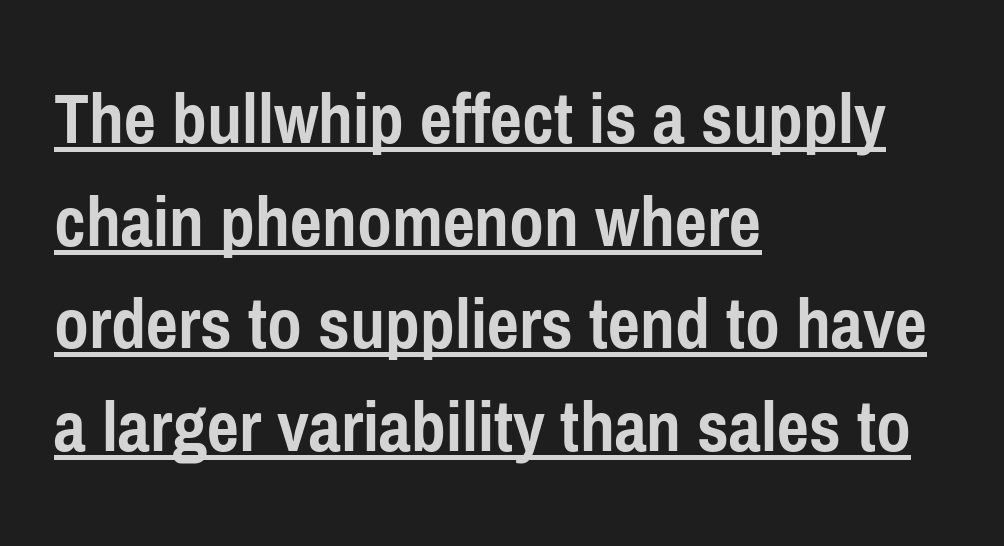
Q: Is the text bold? A: Yes.
Q: Is the text italic (slanted)? A: No, it is upright.
Q: Is the typeface a serif or a sans-serif typeface? A: Sans-serif.
Q: Is the text underlined? A: Yes.
Q: How is the paragraph aligned? A: Left-aligned.
Q: Is the spacing between letters normal or unusually wide? A: Normal.
Q: Is the spacing between lines tight, normal or loose? A: Normal.
Q: Width (condensed, normal, or wide)? A: Condensed.
Q: Stroke contrast? A: Low.
Q: x-height? A: Medium.
Q: Monospaced? A: No.
